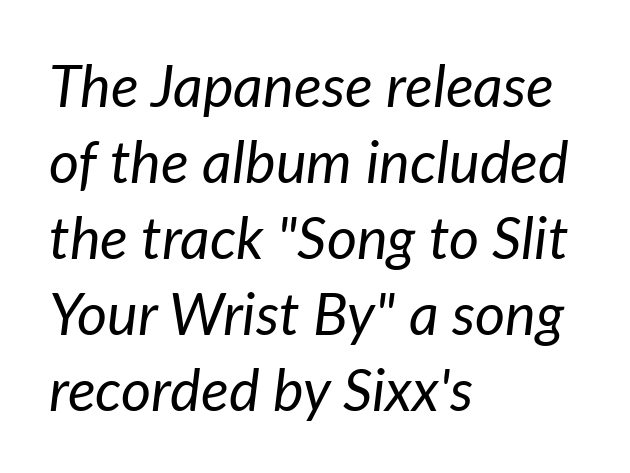
Q: Is the text bold? A: No.
Q: Is the text italic (slanted)? A: Yes, it leans right by about 7 degrees.
Q: Is the text underlined? A: No.
Q: How is the paragraph aligned? A: Left-aligned.
Q: Is the spacing between letters normal or unusually wide? A: Normal.
Q: Is the spacing between lines tight, normal or loose? A: Normal.
Q: Width (condensed, normal, or wide)? A: Normal.
Q: Stroke contrast? A: Low.
Q: x-height? A: Medium.
Q: Monospaced? A: No.
